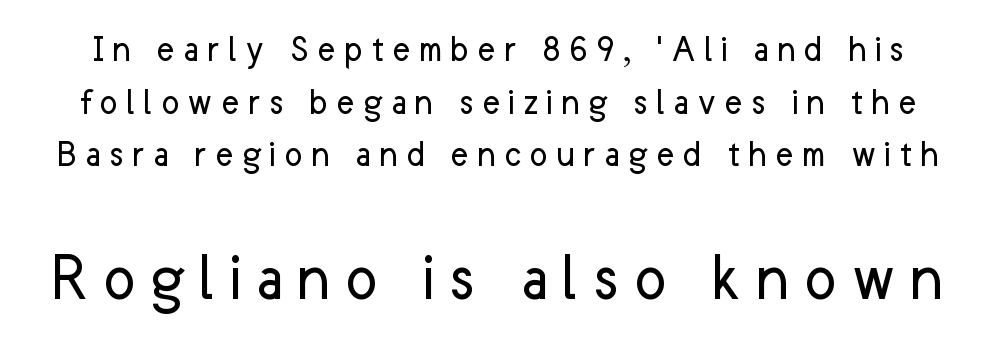
The words here are not underlined. Observe the wide spacing: letters keep a clear distance from each other. Every character sits straight up, as roman type does. Block two is the big one; block one sits smaller above it. Does the type have serifs? No, each stem ends abruptly.
